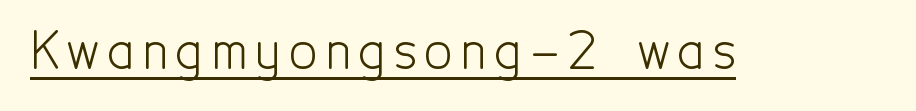
{"serif": "no", "italic": "no", "bold": "no", "weight": "light", "width": "condensed", "x_height": "medium", "monospaced": "no", "underline": "yes", "glyph_px": 50}
